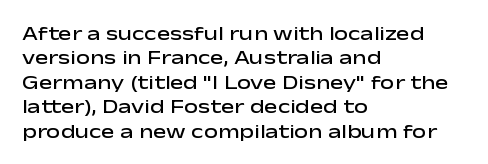
A typesetter would mark this as roman, not italic. Standard letterfit; no display-style spreading of the glyphs. This is the in-between weight designers call semibold or demi. The rendering anchors every line to the left-hand side. The area under the type is left untouched.
